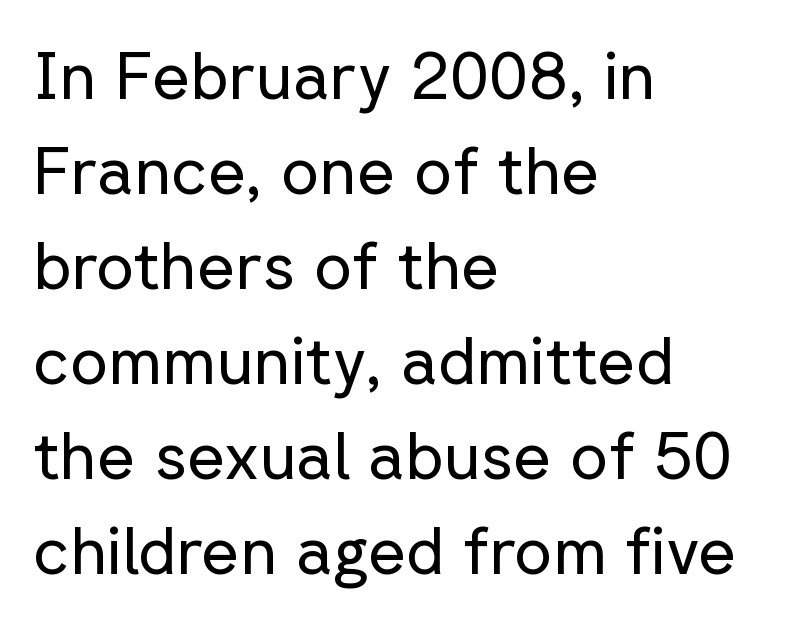
{"serif": "no", "italic": "no", "bold": "no", "weight": "regular", "width": "normal", "stroke_contrast": "low", "x_height": "medium", "monospaced": "no", "underline": "no", "align": "left", "line_spacing": "normal", "line_spacing_ratio": 1.44, "letter_spacing": "normal", "letter_spacing_em": 0.0, "glyph_px": 66}
